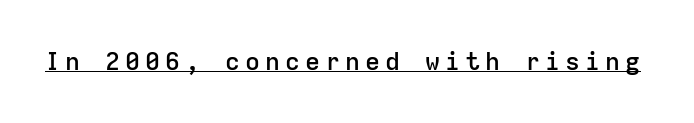
A continuous stroke trails under the words, as in a hyperlink. Stroke thickness is moderately raised; the sample reads as semibold. Substantial extra tracking has been applied to these lines. Is there any slant? The stems are plumb.
